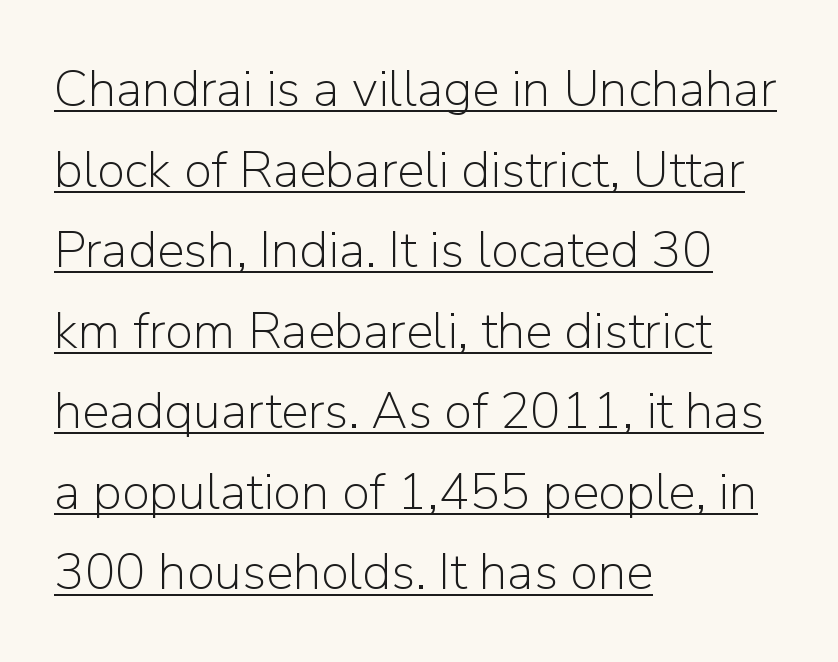
{"serif": "no", "italic": "no", "bold": "no", "weight": "light", "width": "normal", "stroke_contrast": "low", "x_height": "medium", "monospaced": "no", "underline": "yes", "align": "left", "line_spacing": "normal", "line_spacing_ratio": 1.58, "letter_spacing": "normal", "letter_spacing_em": 0.0, "glyph_px": 51}
